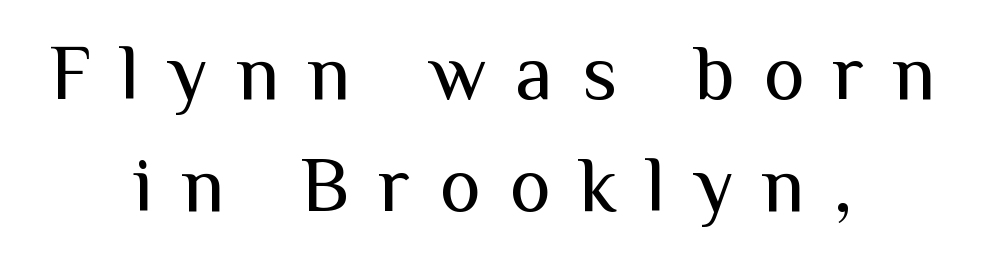
The image shows 78 px regular-weight sans-serif type, upright; set centered, normal line spacing (1.43x), unusually wide letter spacing (+0.37 em), not underlined; medium stroke contrast and a medium x-height.
